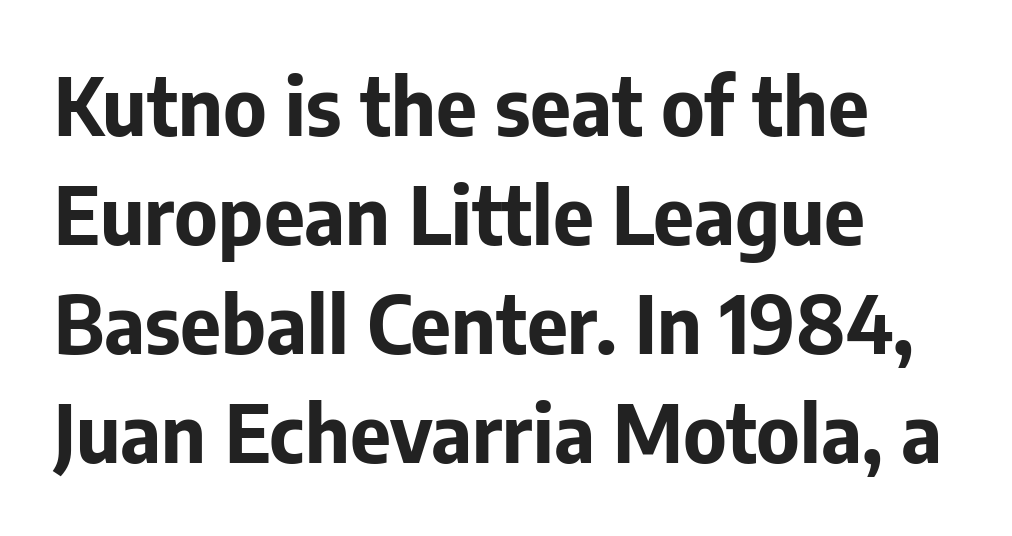
In terms of weight, the rendering is a true, heavy bold. Bare-footed words on every line. Font category for this specimen: sans-serif. Evenly set lines give the paragraph a standard silhouette.
